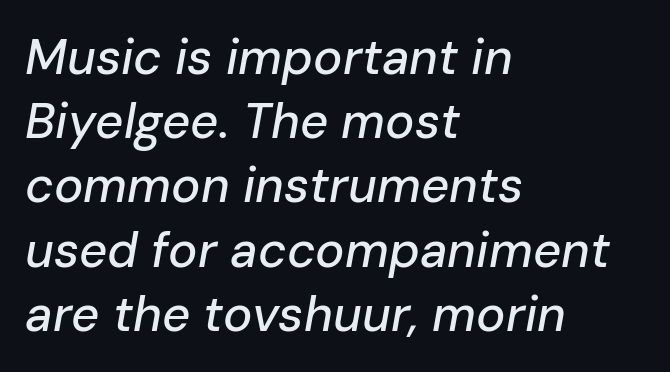
The image shows 49 px text type, italic (leaning right); set left-aligned, normal line spacing (1.31x), normal letter spacing, not underlined; low stroke contrast and a medium x-height.
